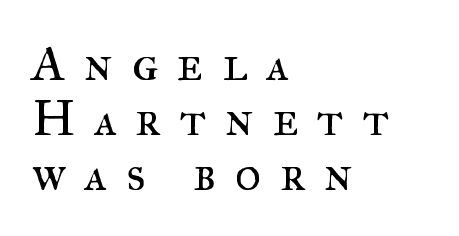
The typeface has the unassuming heft of standard copy or less. Stroke terminals: seriffed. The letters advance in unequal steps, a hallmark of proportional type. Unlike italic type, these characters show no tilt at all. There is plenty of visible air inserted between adjacent glyphs. The words here are not underlined.
